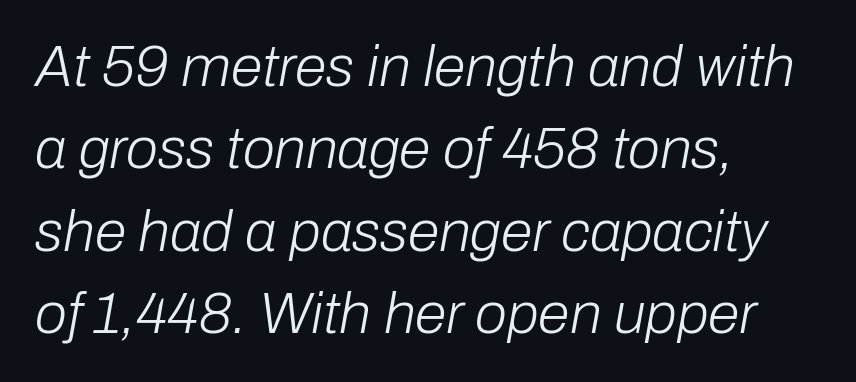
{"italic": "yes", "lean": "right", "slant_degrees": 10, "bold": "no", "weight": "light", "width": "normal", "stroke_contrast": "low", "x_height": "medium", "monospaced": "no", "underline": "no", "align": "left", "line_spacing": "normal", "line_spacing_ratio": 1.42, "letter_spacing": "normal", "letter_spacing_em": 0.0, "glyph_px": 58}
